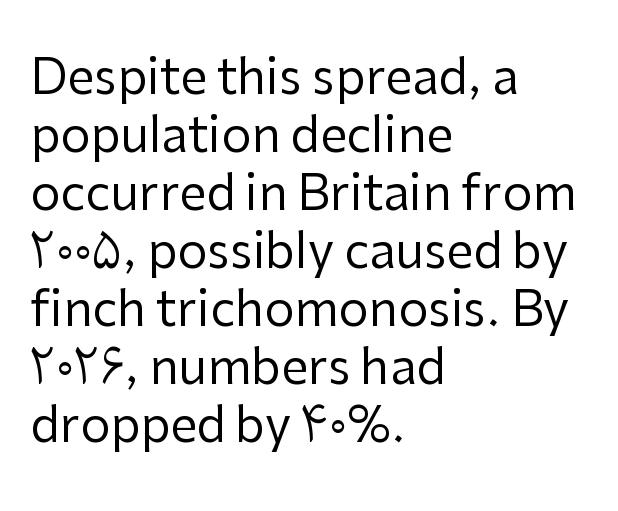
Q: Is the text bold? A: No.
Q: Is the text italic (slanted)? A: No, it is upright.
Q: Is the typeface a serif or a sans-serif typeface? A: Sans-serif.
Q: Is the text underlined? A: No.
Q: How is the paragraph aligned? A: Left-aligned.
Q: Is the spacing between letters normal or unusually wide? A: Normal.
Q: Width (condensed, normal, or wide)? A: Normal.
Q: Stroke contrast? A: Low.
Q: x-height? A: Medium.
Q: Monospaced? A: No.
